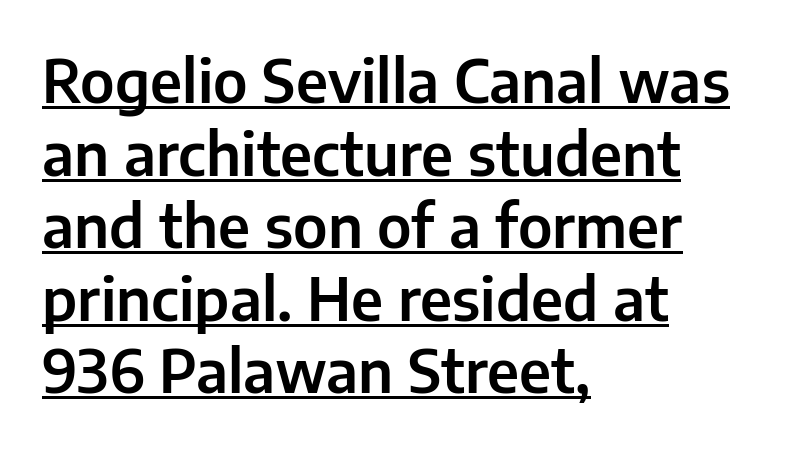
Nobody touched the tracking dial on this one. The rendering anchors every line to the left-hand side. A continuous stroke trails under the words, as in a hyperlink. Do the characters align in a grid? No, the font is proportional. The type sits square on the baseline with zero lean. The type family on display is of the sans-serif kind.
